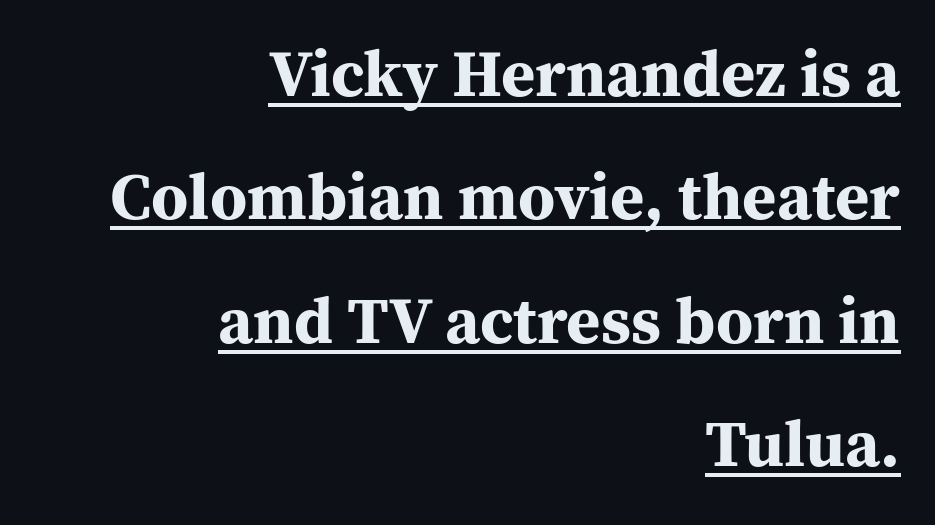
The image shows 66 px bold serif type, upright; set right-aligned, line spacing 1.87x, normal letter spacing, underlined; medium stroke contrast and a medium x-height.
